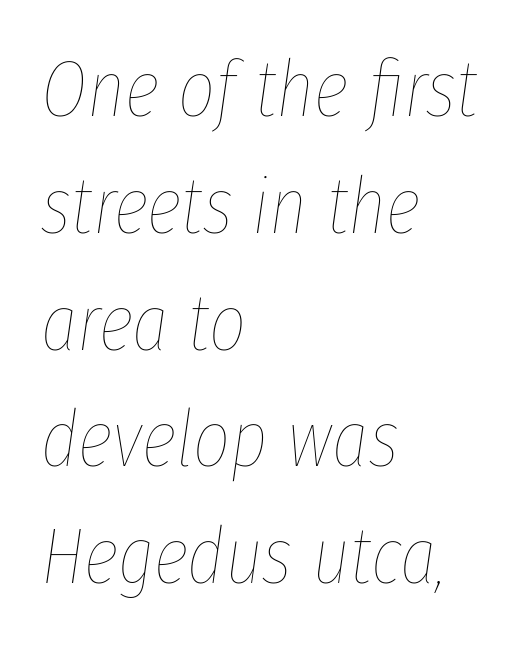
No chunkiness to these letters — they're not bold. Nothing unusual about the tracking: characters are spaced as the font intends. An italicized treatment has been applied to the whole sample. Leading: standard. The passage shown is typed in a proportional face where columns would drift.
